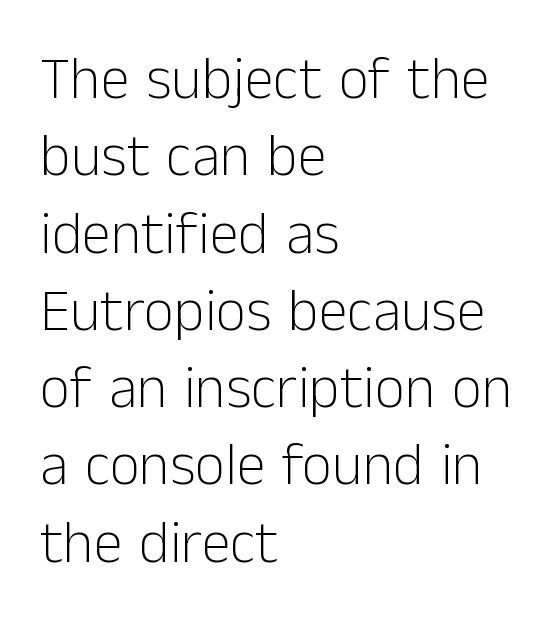
Q: Is the text bold? A: No.
Q: Is the text italic (slanted)? A: No, it is upright.
Q: Is the typeface a serif or a sans-serif typeface? A: Sans-serif.
Q: Is the text underlined? A: No.
Q: How is the paragraph aligned? A: Left-aligned.
Q: Is the spacing between letters normal or unusually wide? A: Normal.
Q: Is the spacing between lines tight, normal or loose? A: Normal.
Q: Width (condensed, normal, or wide)? A: Normal.
Q: Stroke contrast? A: Low.
Q: x-height? A: Medium.
Q: Monospaced? A: No.
